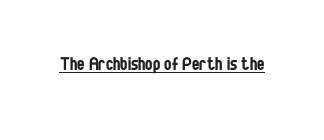
Does a line run under the words? Yes, clearly. Each word holds together tightly as a unit, with standard inter-letter gaps. When letters stand straight like this, we call the style roman or upright. Compared with a typical body face, this is equally light or lighter still.
